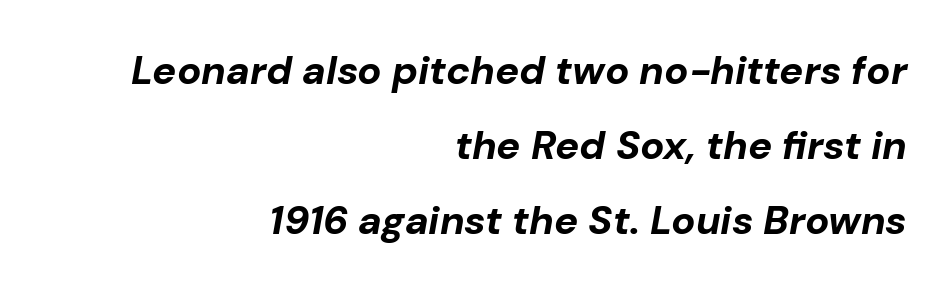
The image shows 40 px bold type, italic (leaning right); set right-aligned, line spacing 1.87x, normal letter spacing, not underlined; low stroke contrast and a medium x-height.
